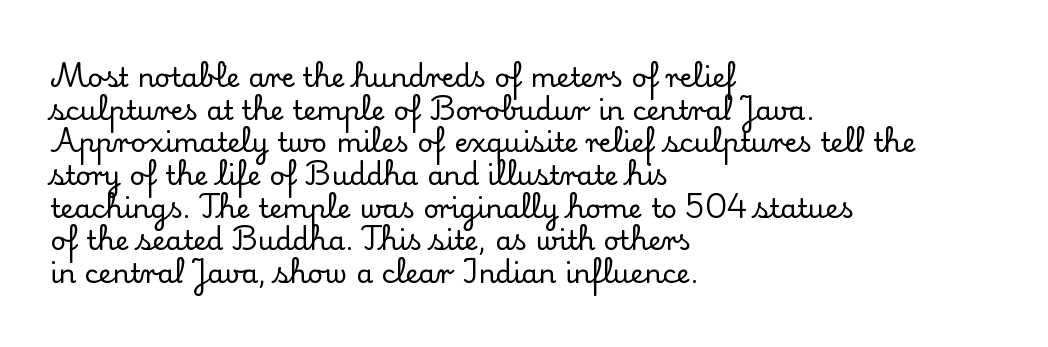
Q: Is the text italic (slanted)? A: No, it is upright.
Q: Is the text underlined? A: No.
Q: How is the paragraph aligned? A: Left-aligned.
Q: Is the spacing between letters normal or unusually wide? A: Normal.
